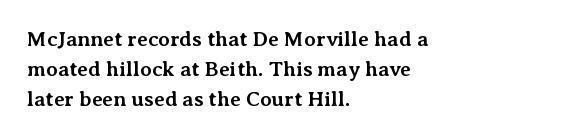
The image shows 21 px bold type, upright; set left-aligned, normal line spacing (1.43x), normal letter spacing, not underlined.
